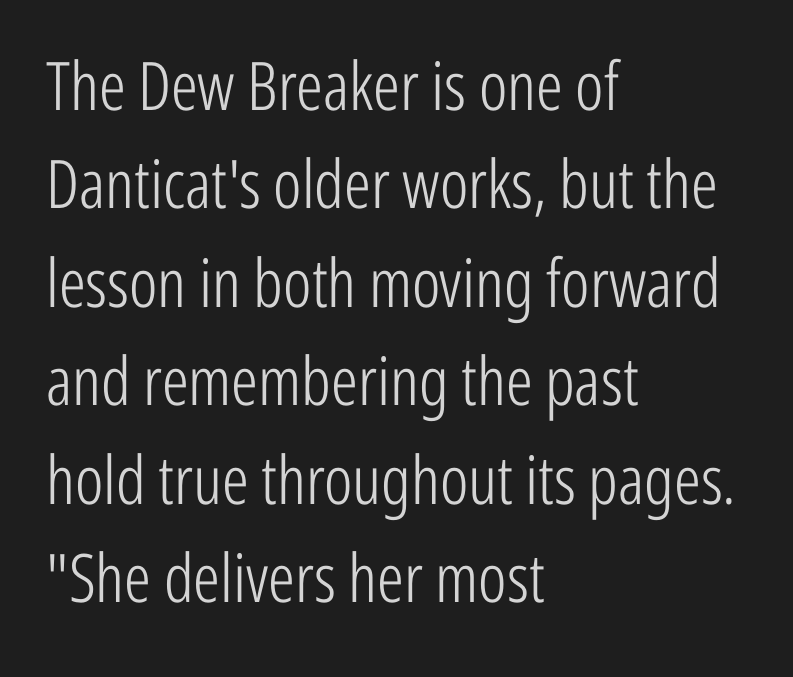
The strokes are not fattened; the text isn't bold. Is this a sans? Yes — the strokes have no serifs. Leading: standard. Any mark beneath the type? The region is blank. How are the letters spaced? Ordinarily, with no added tracking.
